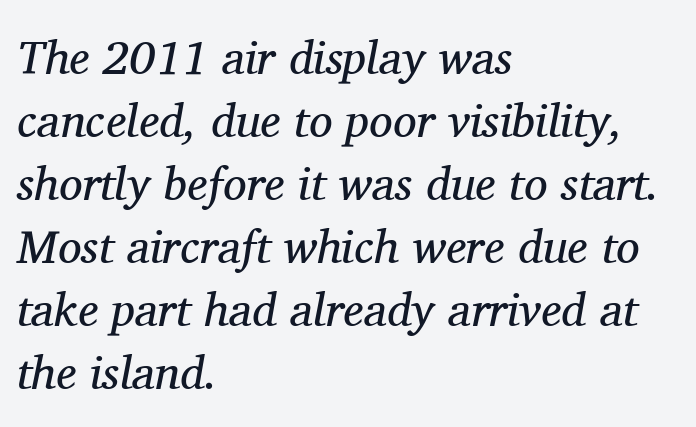
{"serif": "yes", "italic": "yes", "lean": "right", "slant_degrees": 11, "bold": "no", "weight": "regular", "width": "normal", "stroke_contrast": "medium", "x_height": "medium", "monospaced": "no", "underline": "no", "align": "left", "line_spacing": "normal", "line_spacing_ratio": 1.34, "letter_spacing": "normal", "letter_spacing_em": 0.0, "glyph_px": 47}
